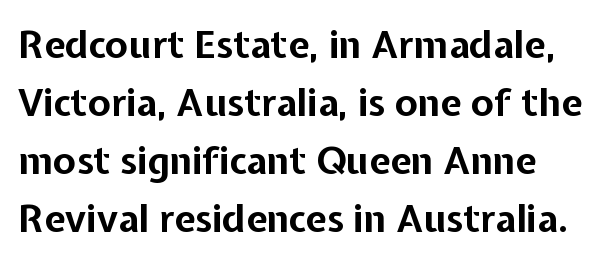
Q: Is the text bold? A: Yes.
Q: Is the text italic (slanted)? A: No, it is upright.
Q: Is the typeface a serif or a sans-serif typeface? A: Sans-serif.
Q: Is the text underlined? A: No.
Q: How is the paragraph aligned? A: Left-aligned.
Q: Is the spacing between letters normal or unusually wide? A: Normal.
Q: Is the spacing between lines tight, normal or loose? A: Normal.
Q: Width (condensed, normal, or wide)? A: Normal.
Q: Stroke contrast? A: Low.
Q: x-height? A: Medium.
Q: Monospaced? A: No.
